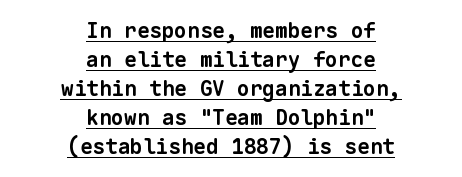
{"bold": "yes", "underline": "yes", "align": "center", "line_spacing": "normal", "line_spacing_ratio": 1.38, "letter_spacing": "normal", "letter_spacing_em": 0.0, "glyph_px": 21}
